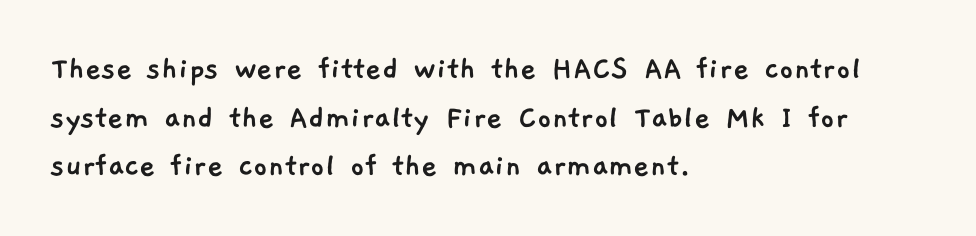
The image shows 35 px sans-serif type; set left-aligned, normal line spacing (1.39x), normal letter spacing, not underlined; low stroke contrast and a medium x-height.
